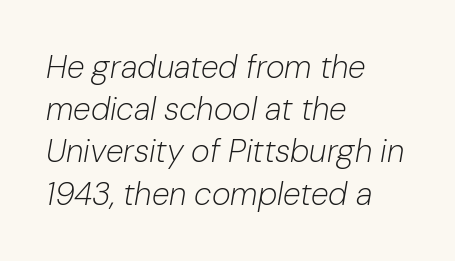
{"italic": "yes", "lean": "right", "slant_degrees": 10, "bold": "no", "weight": "light", "width": "normal", "stroke_contrast": "low", "x_height": "medium", "monospaced": "no", "underline": "no", "align": "left", "line_spacing": "normal", "line_spacing_ratio": 1.32, "letter_spacing": "normal", "letter_spacing_em": 0.0, "glyph_px": 32}
